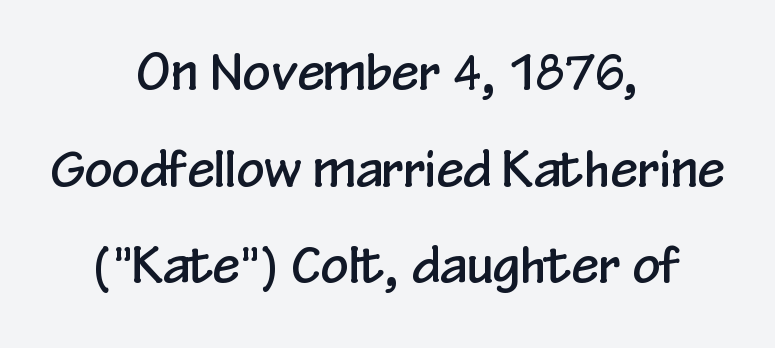
Q: Is the text italic (slanted)? A: No, it is upright.
Q: Is the typeface a serif or a sans-serif typeface? A: Sans-serif.
Q: Is the text underlined? A: No.
Q: How is the paragraph aligned? A: Centered.
Q: Is the spacing between letters normal or unusually wide? A: Normal.
Q: Is the spacing between lines tight, normal or loose? A: Loose.
Q: Width (condensed, normal, or wide)? A: Condensed.
Q: Stroke contrast? A: Low.
Q: x-height? A: Medium.
Q: Monospaced? A: No.
